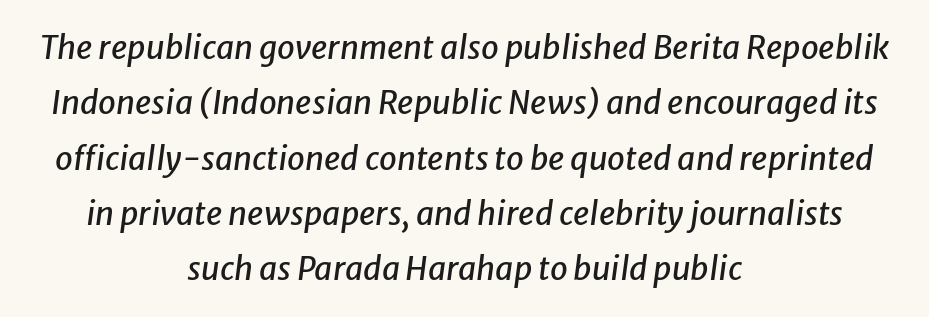
Think of a printed novel: that variable character pitch is what you see here. This is oblique type, the kind used for emphasis or titles. Alignment: centered. Glyph-to-glyph distance matches everyday printed text. Decoration check: the copy has no underline.
